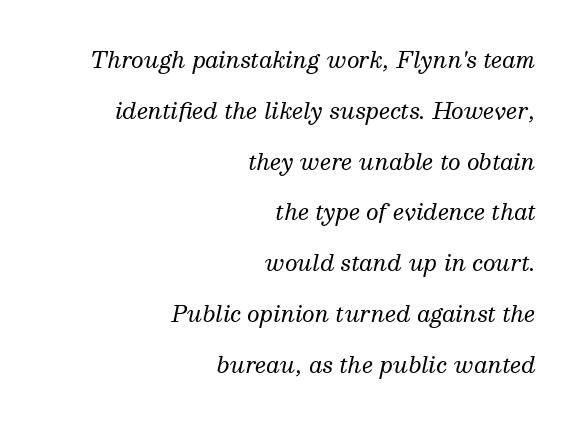
The image shows 22 px text type, italic (leaning right); set right-aligned, loose line spacing (2.31x), normal letter spacing, not underlined.
